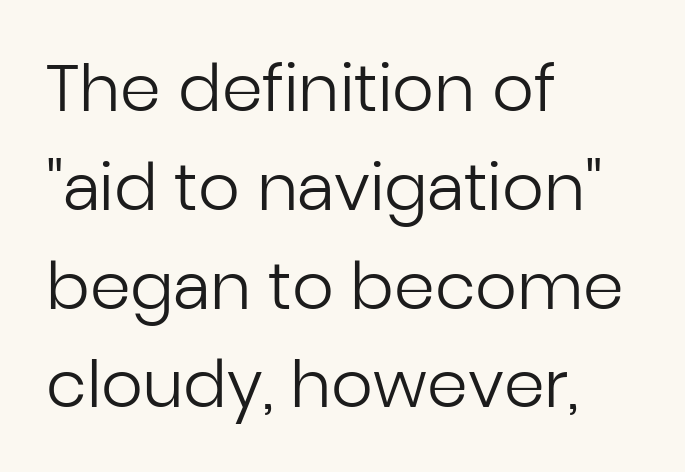
Q: Is the text bold? A: No.
Q: Is the text italic (slanted)? A: No, it is upright.
Q: Is the typeface a serif or a sans-serif typeface? A: Sans-serif.
Q: Is the text underlined? A: No.
Q: How is the paragraph aligned? A: Left-aligned.
Q: Is the spacing between letters normal or unusually wide? A: Normal.
Q: Is the spacing between lines tight, normal or loose? A: Normal.
Q: Width (condensed, normal, or wide)? A: Normal.
Q: Stroke contrast? A: Low.
Q: x-height? A: Medium.
Q: Monospaced? A: No.
